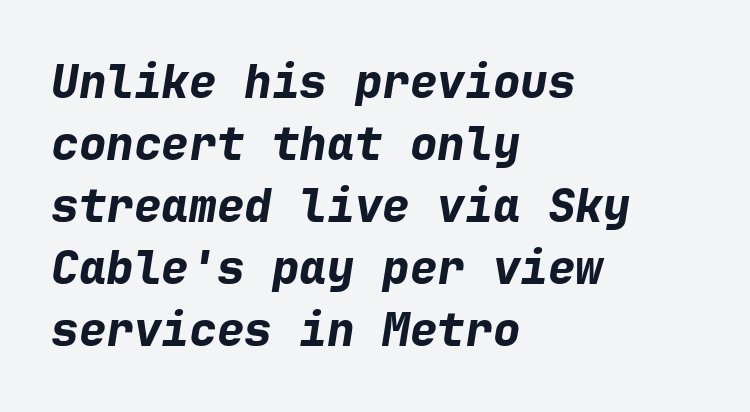
A typesetter would call this leading conventional body-copy spacing. How are the letters spaced? Ordinarily, with no added tracking. These lines were composed using italics. The typesetting leans heavy: a genuine bold. Any mark beneath the type? The region is blank.
